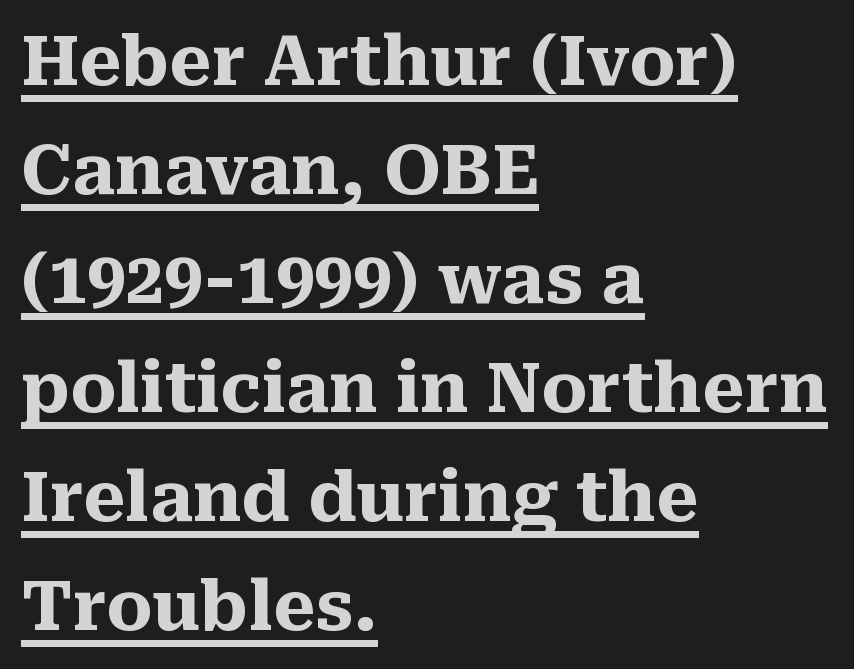
{"serif": "yes", "italic": "no", "bold": "yes", "weight": "heavy", "width": "normal", "stroke_contrast": "medium", "x_height": "medium", "monospaced": "no", "underline": "yes", "align": "left", "line_spacing": "normal", "line_spacing_ratio": 1.58, "letter_spacing": "normal", "letter_spacing_em": 0.0, "glyph_px": 69}
